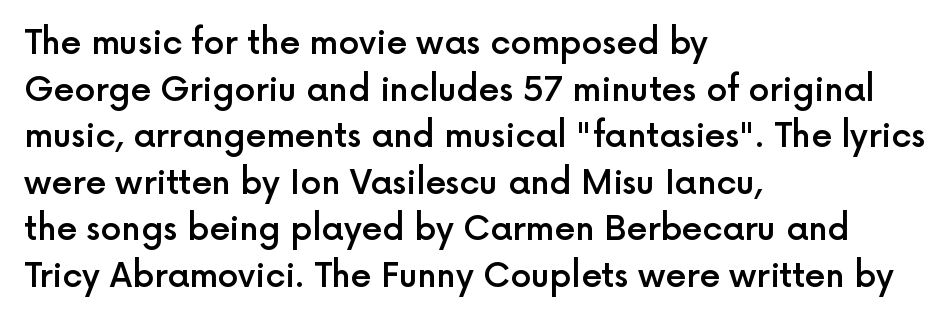
Q: Is the text bold? A: Semi-bold.
Q: Is the text italic (slanted)? A: No, it is upright.
Q: Is the typeface a serif or a sans-serif typeface? A: Sans-serif.
Q: Is the text underlined? A: No.
Q: How is the paragraph aligned? A: Left-aligned.
Q: Is the spacing between letters normal or unusually wide? A: Normal.
Q: Is the spacing between lines tight, normal or loose? A: Normal.
Q: Width (condensed, normal, or wide)? A: Normal.
Q: x-height? A: Medium.
Q: Monospaced? A: No.
